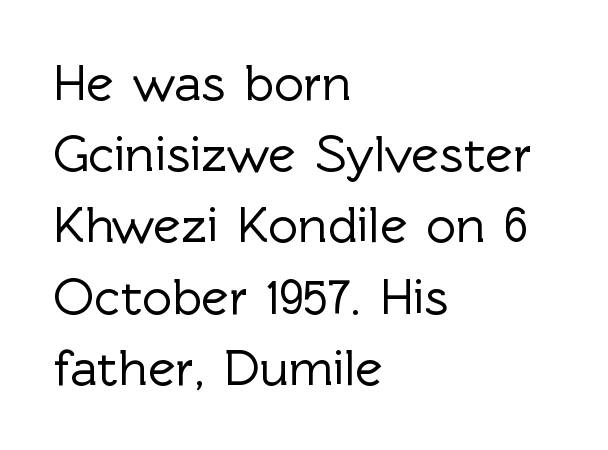
The image shows 52 px sans-serif type, upright; set left-aligned, normal line spacing (1.37x), normal letter spacing, not underlined; a medium x-height.
